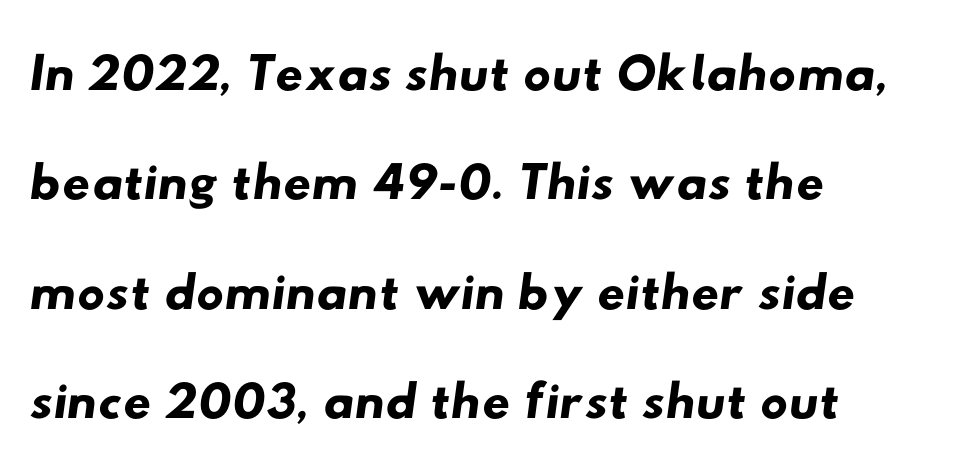
Q: Is the typeface a serif or a sans-serif typeface? A: Sans-serif.
Q: Is the text underlined? A: No.
Q: How is the paragraph aligned? A: Left-aligned.
Q: Is the spacing between letters normal or unusually wide? A: Normal.
Q: Is the spacing between lines tight, normal or loose? A: Normal.
Q: Width (condensed, normal, or wide)? A: Wide.
Q: Stroke contrast? A: Low.
Q: x-height? A: Small.
Q: Monospaced? A: No.
